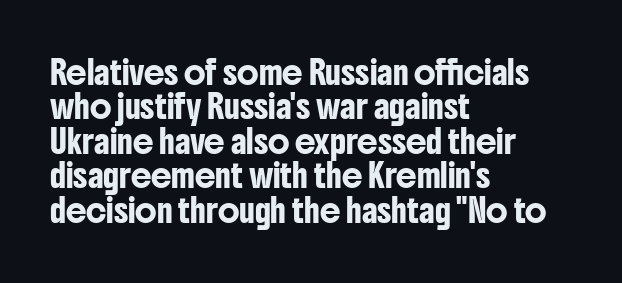
The specimen omits any rule beneath the text block's lines. The line-height multiplier appears to be the usual default. Posture: upright roman. The letters sit at their default tracking, neither squeezed nor spread.
